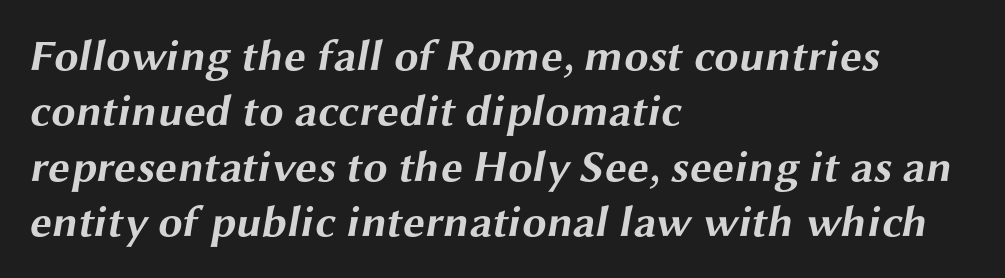
The lines sit at an ordinary, default distance from one another. Every letter is thick-stroked: bold, no question. The passage shown is typed in a proportional face where columns would drift. Inter-character spacing is left at the font's built-in metrics.
